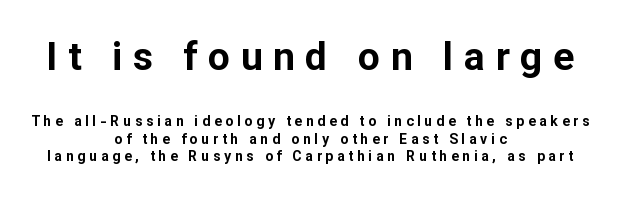
The image shows 39 px bold sans-serif type, upright; set centered, normal line spacing (1.27x), unusually wide letter spacing (+0.27 em), not underlined; the first (top) block is 2.79x larger; low stroke contrast and a medium x-height.
